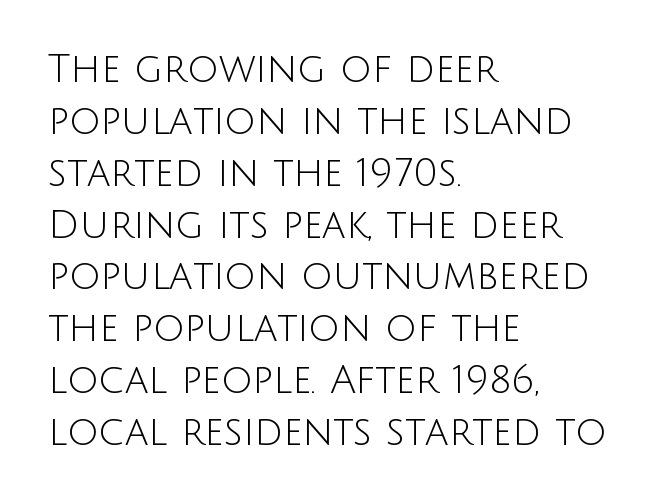
{"serif": "no", "italic": "no", "bold": "no", "weight": "light", "width": "normal", "stroke_contrast": "low", "x_height": "large", "monospaced": "no", "underline": "no", "align": "left", "line_spacing": "normal", "line_spacing_ratio": 1.33, "letter_spacing": "normal", "letter_spacing_em": 0.0, "glyph_px": 39}
